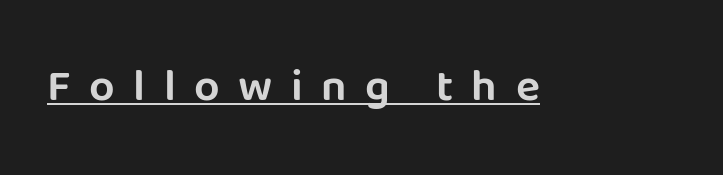
Q: Is the text italic (slanted)? A: No, it is upright.
Q: Is the typeface a serif or a sans-serif typeface? A: Sans-serif.
Q: Is the text underlined? A: Yes.
Q: Is the spacing between letters normal or unusually wide? A: Unusually wide.
Q: Width (condensed, normal, or wide)? A: Normal.
Q: Stroke contrast? A: Low.
Q: x-height? A: Large.
Q: Monospaced? A: No.
